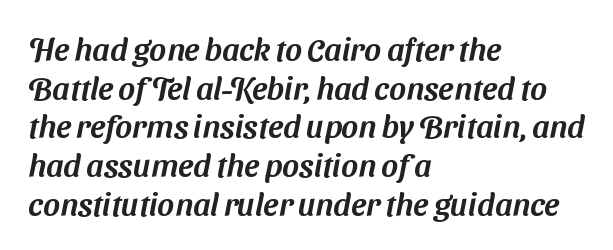
The image shows 32 px sans-serif type; set left-aligned, line spacing 1.21x, normal letter spacing, not underlined; medium stroke contrast and a medium x-height.
